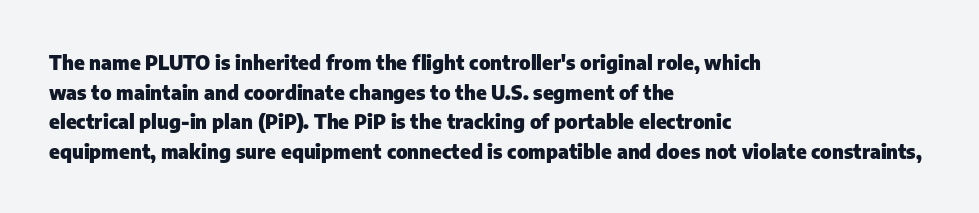
Q: Is the text bold? A: Yes.
Q: Is the text italic (slanted)? A: No, it is upright.
Q: Is the text underlined? A: No.
Q: How is the paragraph aligned? A: Left-aligned.
Q: Is the spacing between letters normal or unusually wide? A: Normal.
Q: Is the spacing between lines tight, normal or loose? A: Normal.
